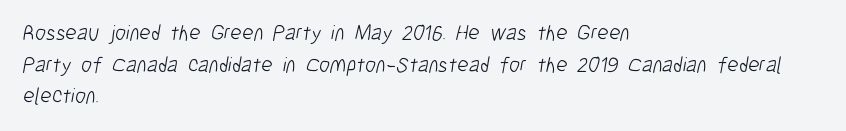
Stroke thickness stays within the range of a standard reading face or lighter. The gaps between neighbouring characters are ordinary and unremarkable. Plain, unruled lines of type. Each line starts at the same left margin while the right side varies. The leading is moderate, giving the passage an even texture.
